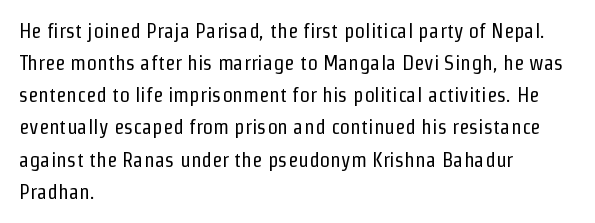
Is the block centered? No — it sits flush against the left margin. Honestly, the row spacing looks completely unremarkable. Check under the words: just untouched page. Ascenders rise straight up at ninety degrees. Nobody touched the tracking dial on this one.
